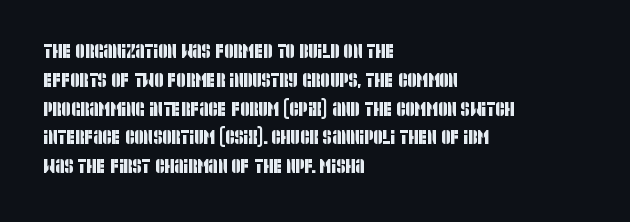
The image shows 20 px text type; set left-aligned, normal line spacing (1.44x), normal letter spacing, not underlined.
